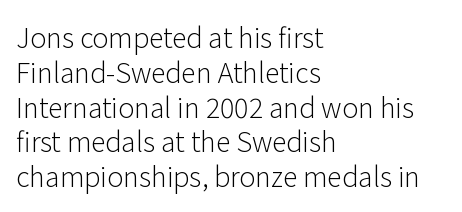
This sample keeps an unexceptional amount of space between lines. Characters remain perfectly vertical along every line. The gap between lines stays unmarked. Is this a heavy cut? Hardly; it is regular or lighter.
